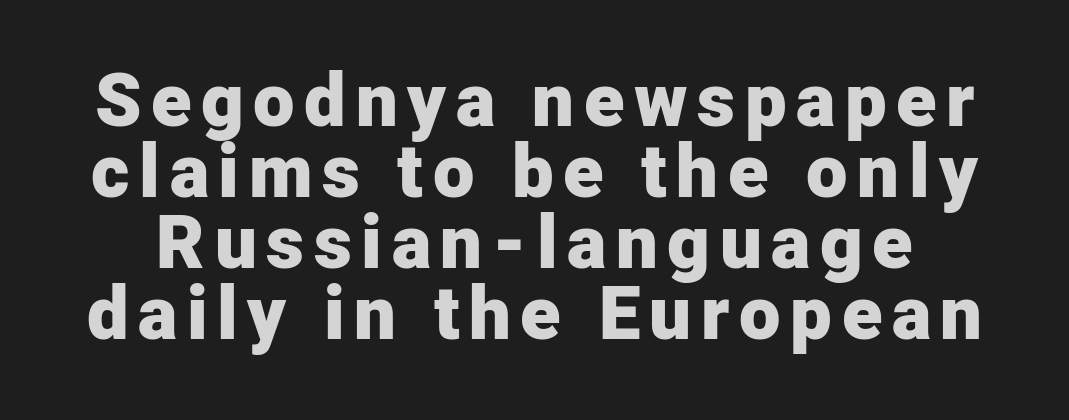
Unlike italic type, these characters show no tilt at all. Regarding leading, the lines here are crowded together. This sample has the flowing, uneven cadence of proportional lettering. The typeface chosen for these lines omits serifs. Strokes here are thick enough to call this a true bold. Any mark beneath the type? The region is blank.
